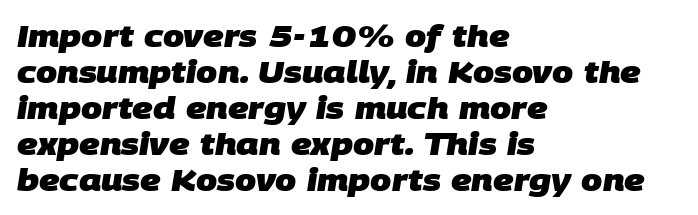
Q: Is the text bold? A: Yes.
Q: Is the typeface a serif or a sans-serif typeface? A: Sans-serif.
Q: Is the text underlined? A: No.
Q: How is the paragraph aligned? A: Left-aligned.
Q: Is the spacing between letters normal or unusually wide? A: Normal.
Q: Width (condensed, normal, or wide)? A: Normal.
Q: Stroke contrast? A: Low.
Q: x-height? A: Large.
Q: Monospaced? A: No.
